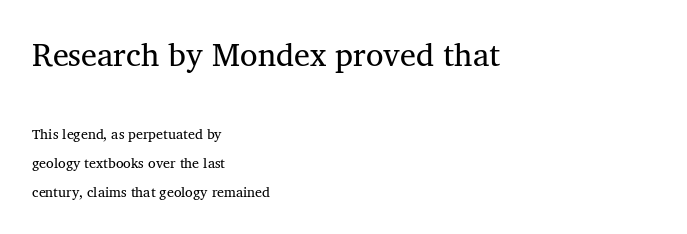
Q: Is the text bold? A: No.
Q: Is the text italic (slanted)? A: No, it is upright.
Q: Is the typeface a serif or a sans-serif typeface? A: Serif.
Q: Is the text underlined? A: No.
Q: How is the paragraph aligned? A: Left-aligned.
Q: Is the spacing between letters normal or unusually wide? A: Normal.
Q: Is the spacing between lines tight, normal or loose? A: Loose.
Q: Which block of text is set in a larger size, the first (top) or the second (bottom)? A: The first (top) one.
Q: Width (condensed, normal, or wide)? A: Normal.
Q: Stroke contrast? A: Medium.
Q: x-height? A: Medium.
Q: Monospaced? A: No.
